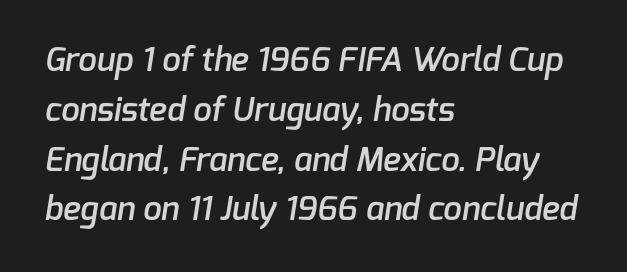
Typeset ragged right — the left edge is the straight one. These lines are composed in type without serifs. This block has exactly the height ordinary leading produces. Each word holds together tightly as a unit, with standard inter-letter gaps. No word sits above an underline. Is this a fixed-width face? No — the glyphs have proportional, varying widths.
